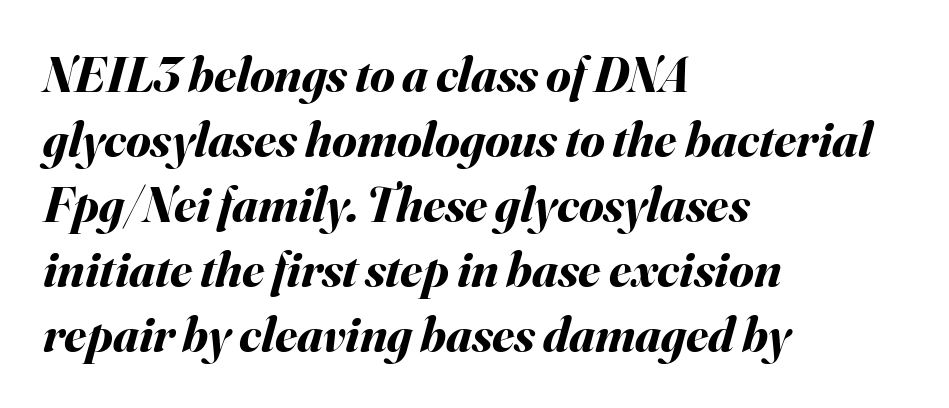
{"italic": "yes", "lean": "right", "slant_degrees": 16, "bold": "yes", "weight": "bold", "width": "normal", "stroke_contrast": "medium", "x_height": "small", "monospaced": "no", "underline": "no", "align": "left", "line_spacing": "normal", "line_spacing_ratio": 1.3, "letter_spacing": "normal", "letter_spacing_em": 0.0, "glyph_px": 50}
